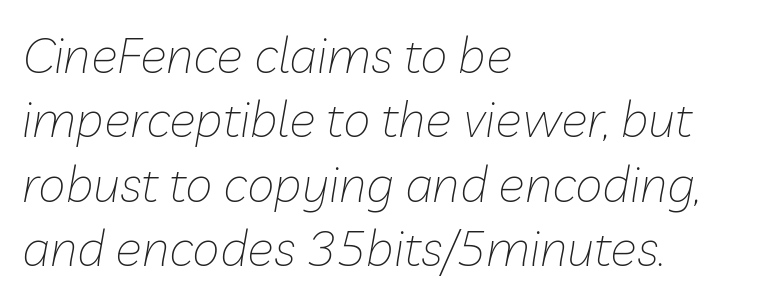
The image shows 50 px thin type, italic (leaning right); set left-aligned, normal line spacing (1.29x), normal letter spacing, not underlined; low stroke contrast and a medium x-height.
